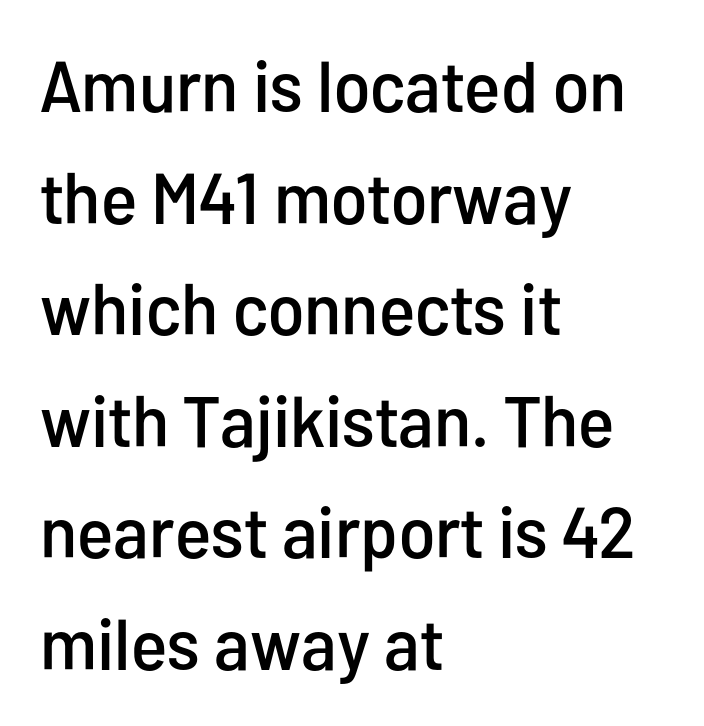
{"serif": "no", "italic": "no", "width": "condensed", "stroke_contrast": "low", "x_height": "medium", "monospaced": "no", "underline": "no", "align": "left", "line_spacing": "normal", "line_spacing_ratio": 1.55, "letter_spacing": "normal", "letter_spacing_em": 0.0, "glyph_px": 72}
